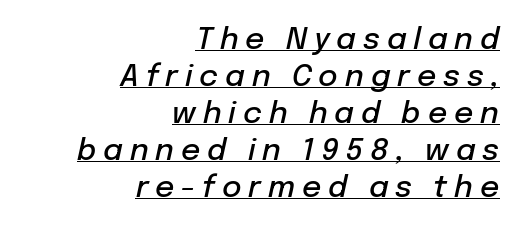
Compared with a flush-left layout, this one pins lines to the opposite, right side. Characters are canted at an angle relative to the baseline's perpendicular. Do the characters align in a grid? No, the font is proportional. The tracking jumps out immediately: characters are airy and widely separated.
